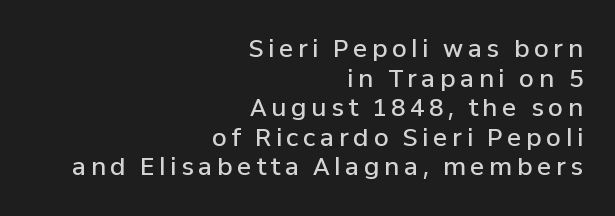
Q: Is the text bold? A: Semi-bold.
Q: Is the text italic (slanted)? A: No, it is upright.
Q: Is the text underlined? A: No.
Q: How is the paragraph aligned? A: Right-aligned.
